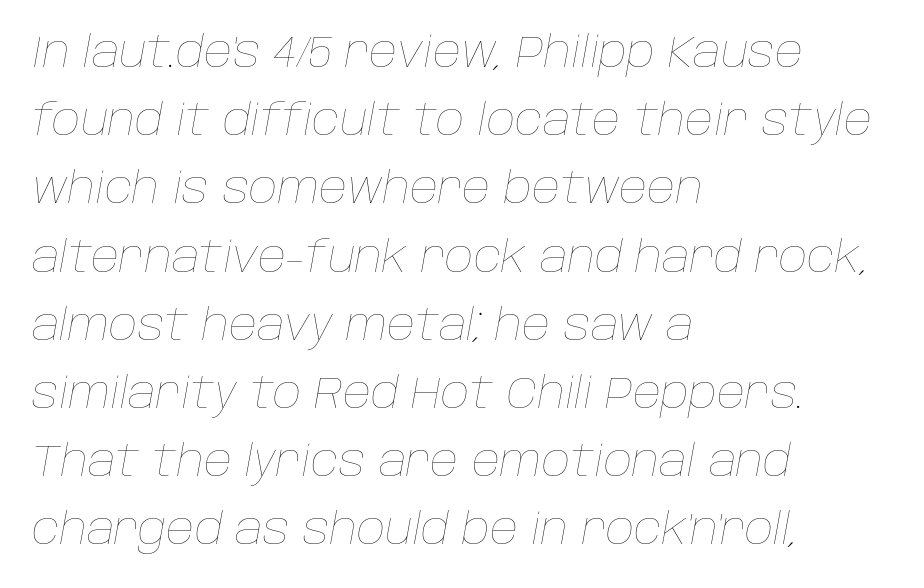
The image shows 44 px thin type, italic (leaning right); set left-aligned, normal line spacing (1.55x), normal letter spacing, not underlined; low stroke contrast and a large x-height.
